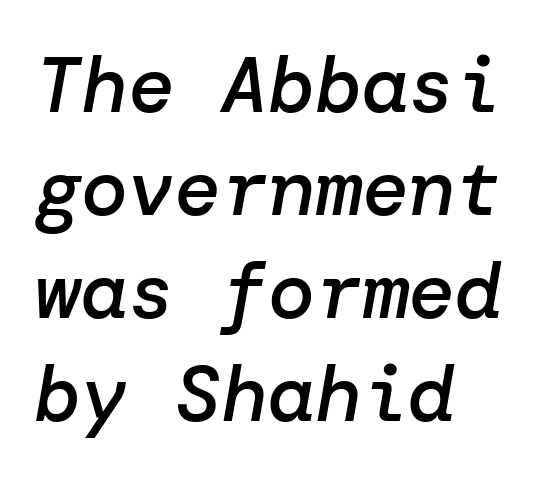
{"italic": "yes", "lean": "right", "slant_degrees": 10, "bold": "semi", "weight": "semibold", "width": "normal", "stroke_contrast": "low", "x_height": "medium", "underline": "no", "align": "left", "line_spacing": "normal", "line_spacing_ratio": 1.32, "letter_spacing": "normal", "letter_spacing_em": 0.0, "glyph_px": 78}
